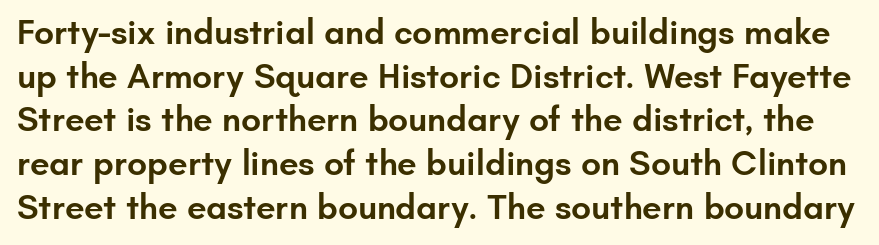
{"serif": "no", "italic": "no", "bold": "semi", "weight": "semibold", "width": "normal", "stroke_contrast": "low", "x_height": "small", "monospaced": "no", "underline": "no", "line_spacing": "normal", "line_spacing_ratio": 1.25, "letter_spacing": "normal", "letter_spacing_em": 0.0, "glyph_px": 35}
